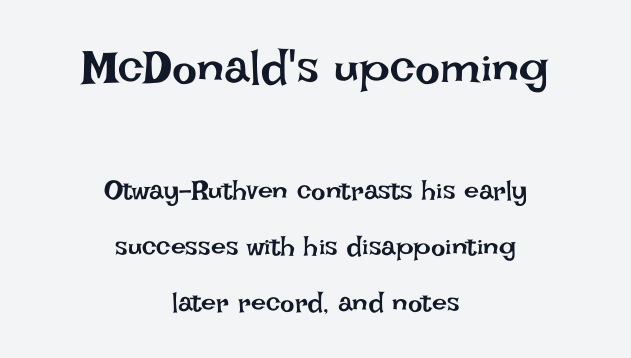
Q: Is the text bold? A: No.
Q: Is the text italic (slanted)? A: No, it is upright.
Q: Is the text underlined? A: No.
Q: How is the paragraph aligned? A: Centered.
Q: Is the spacing between letters normal or unusually wide? A: Normal.
Q: Is the spacing between lines tight, normal or loose? A: Loose.
Q: Which block of text is set in a larger size, the first (top) or the second (bottom)? A: The first (top) one.
Q: Width (condensed, normal, or wide)? A: Normal.
Q: Stroke contrast? A: Low.
Q: x-height? A: Large.
Q: Monospaced? A: No.
